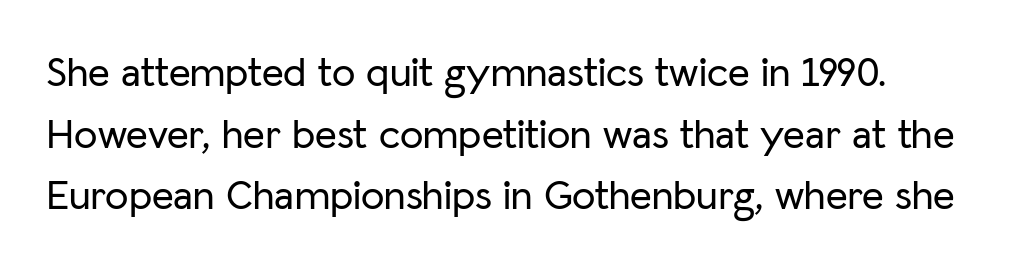
{"serif": "no", "italic": "no", "width": "normal", "stroke_contrast": "low", "x_height": "medium", "monospaced": "no", "underline": "no", "line_spacing": "normal", "line_spacing_ratio": 1.47, "letter_spacing": "normal", "letter_spacing_em": 0.0, "glyph_px": 42}
